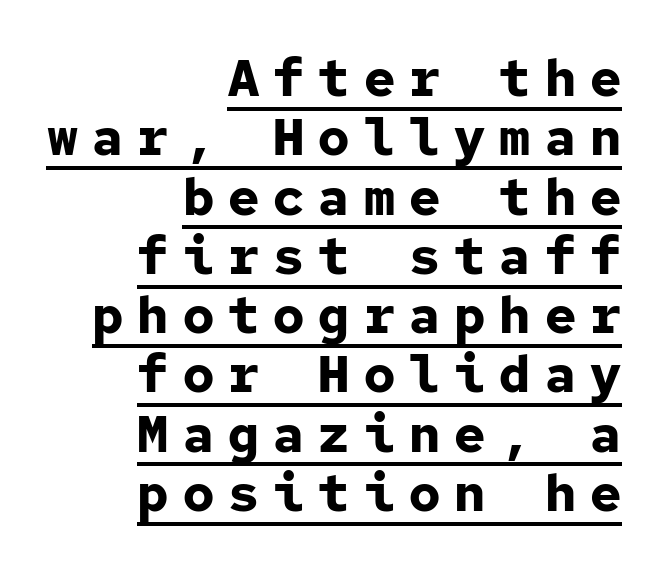
{"serif": "no", "italic": "no", "bold": "yes", "weight": "bold", "width": "normal", "stroke_contrast": "low", "x_height": "medium", "monospaced": "yes", "underline": "yes", "align": "right", "line_spacing": "tight", "line_spacing_ratio": 1.14, "letter_spacing": "wide", "letter_spacing_em": 0.27, "glyph_px": 52}
